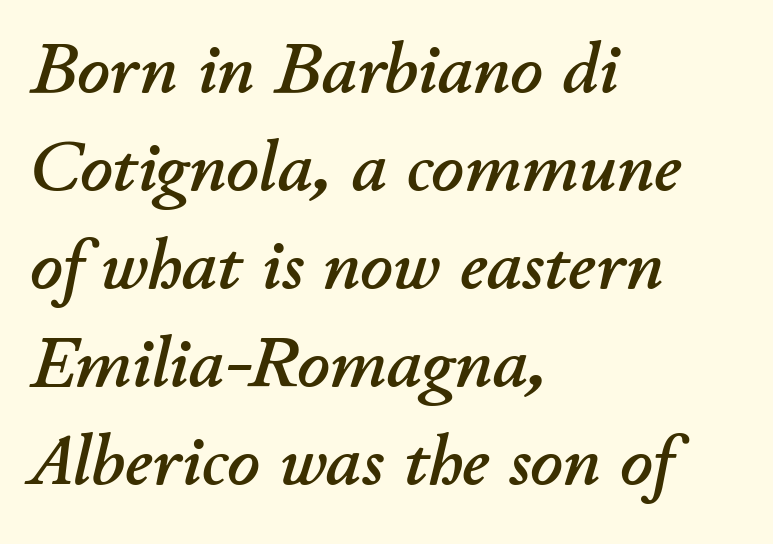
This rendering leaves character spacing at its baseline value. The compositor pushed each line to the left boundary. Does the lettering tilt? It does — this is italic. The foot of each line stays bare and open.
